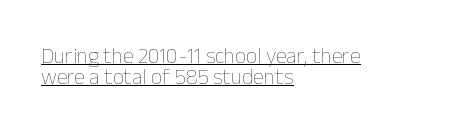
Q: Is the text bold? A: No.
Q: Is the text italic (slanted)? A: No, it is upright.
Q: Is the text underlined? A: Yes.
Q: How is the paragraph aligned? A: Left-aligned.
Q: Is the spacing between letters normal or unusually wide? A: Normal.
Q: Is the spacing between lines tight, normal or loose? A: Tight.
